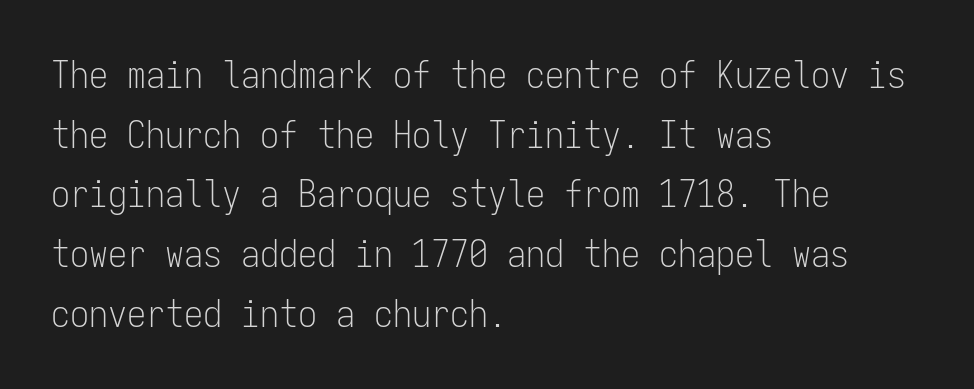
Q: Is the text bold? A: No.
Q: Is the text italic (slanted)? A: No, it is upright.
Q: Is the typeface a serif or a sans-serif typeface? A: Sans-serif.
Q: Is the text underlined? A: No.
Q: How is the paragraph aligned? A: Left-aligned.
Q: Is the spacing between letters normal or unusually wide? A: Normal.
Q: Is the spacing between lines tight, normal or loose? A: Normal.
Q: Width (condensed, normal, or wide)? A: Condensed.
Q: Stroke contrast? A: Low.
Q: x-height? A: Medium.
Q: Monospaced? A: Yes.
